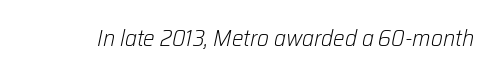
The image shows 23 px text type, italic (leaning right); set normal letter spacing, not underlined.
